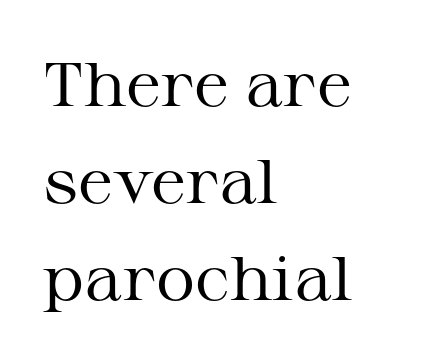
Regular leading. Style check: upright. These lines stack with their left ends in a neat column. No extra ink here — the face is not bold. Check the space under the baseline: it is left empty.
